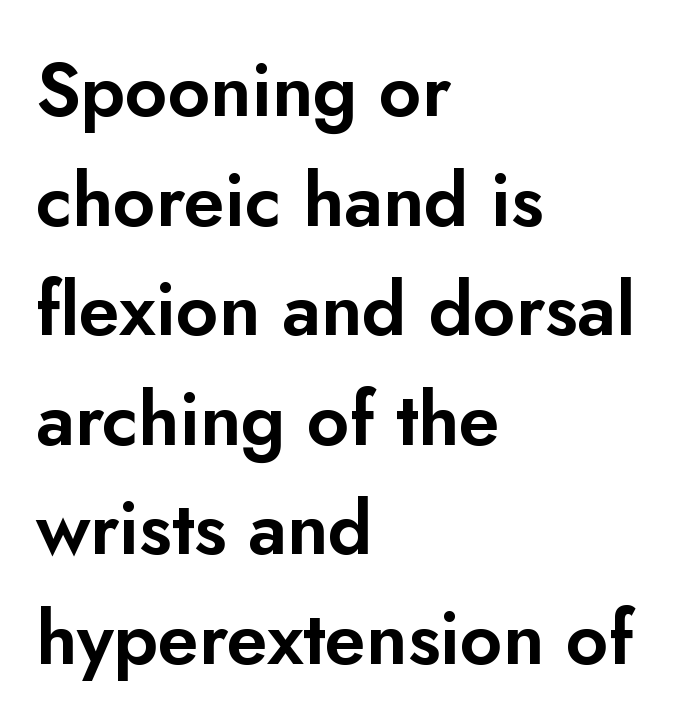
The words here are not underlined. The letters advance in unequal steps, a hallmark of proportional type. This rendering employs a face without finishing strokes, i.e., a sans-serif. In terms of posture, this sample is upright. Characters follow at the spacing the type designer built in. Visually the block forms a straight wall on the left and a jagged coastline on the right.
